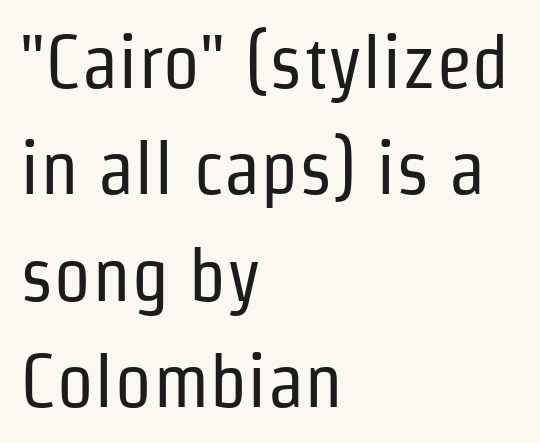
The image shows 75 px regular-weight, condensed sans-serif type, upright; set left-aligned, normal line spacing (1.42x), normal letter spacing, not underlined; low stroke contrast and a medium x-height.
